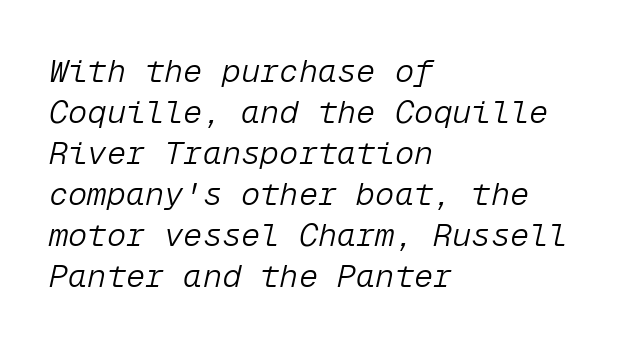
{"italic": "yes", "lean": "right", "slant_degrees": 12, "bold": "no", "weight": "light", "width": "normal", "stroke_contrast": "low", "x_height": "medium", "monospaced": "yes", "underline": "no", "align": "left", "line_spacing": "normal", "line_spacing_ratio": 1.28, "letter_spacing": "normal", "letter_spacing_em": 0.0, "glyph_px": 32}
